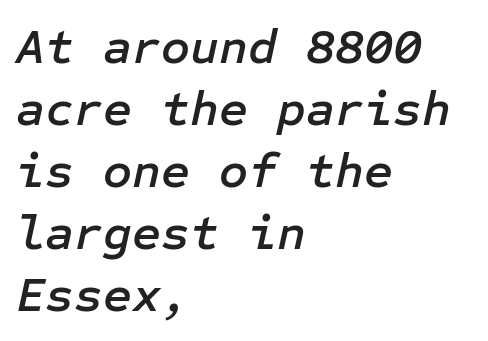
The image shows 50 px text type, italic (leaning right); set left-aligned, line spacing 1.24x, normal letter spacing, not underlined; low stroke contrast and a medium x-height.
